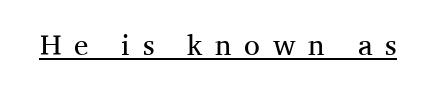
Q: Is the text bold? A: No.
Q: Is the text italic (slanted)? A: No, it is upright.
Q: Is the typeface a serif or a sans-serif typeface? A: Serif.
Q: Is the text underlined? A: Yes.
Q: Is the spacing between letters normal or unusually wide? A: Unusually wide.
Q: Width (condensed, normal, or wide)? A: Normal.
Q: Stroke contrast? A: Medium.
Q: x-height? A: Medium.
Q: Monospaced? A: No.
